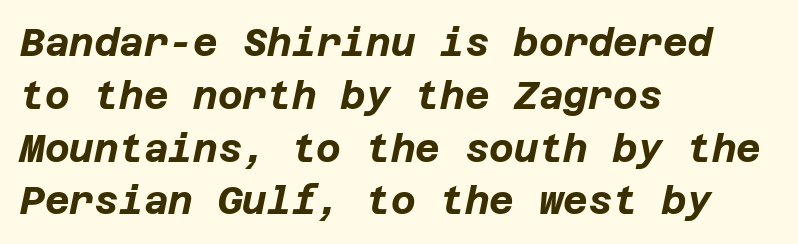
Slant detected: the letters are inclined. Weight: bold. Does the leading feel generous? No, just average. Does extra space separate the letters? No, they use regular spacing. This rendering uses left alignment, leaving the right contour irregular. The foot of each line stays bare and open.
